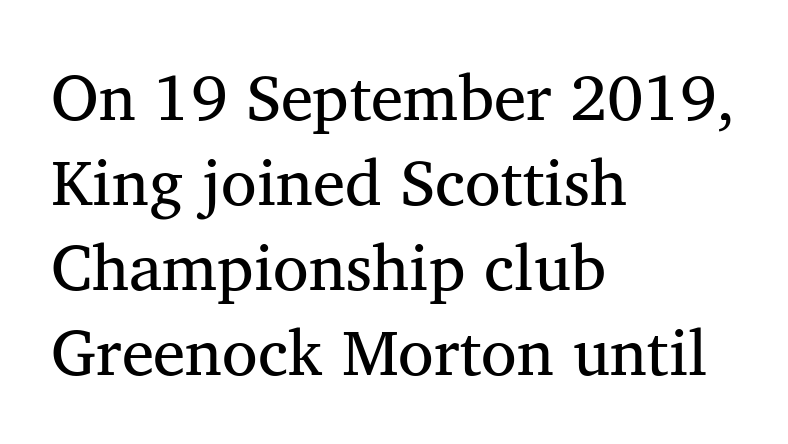
The glyphs in this specimen are seriffed. Beneath every word, the page is bare. One glance says typical: line gaps are just what's usual. Is the letter spacing exaggerated? No — it looks like the ordinary default. Varying glyph widths throughout — classic text-font behaviour. Which margin do the lines hug? The left one — the right edge is uneven.
